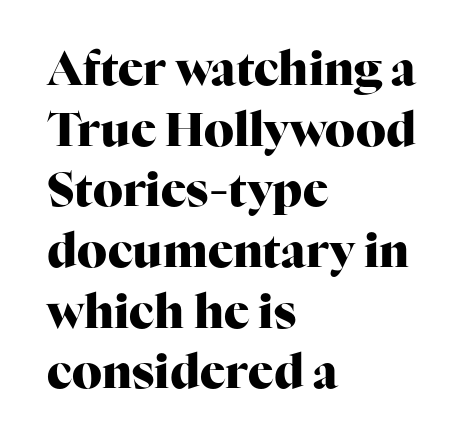
{"serif": "yes", "italic": "no", "bold": "yes", "weight": "heavy", "width": "normal", "stroke_contrast": "high", "x_height": "medium", "monospaced": "no", "underline": "no", "align": "left", "line_spacing": "normal", "line_spacing_ratio": 1.29, "letter_spacing": "normal", "letter_spacing_em": 0.0, "glyph_px": 47}
